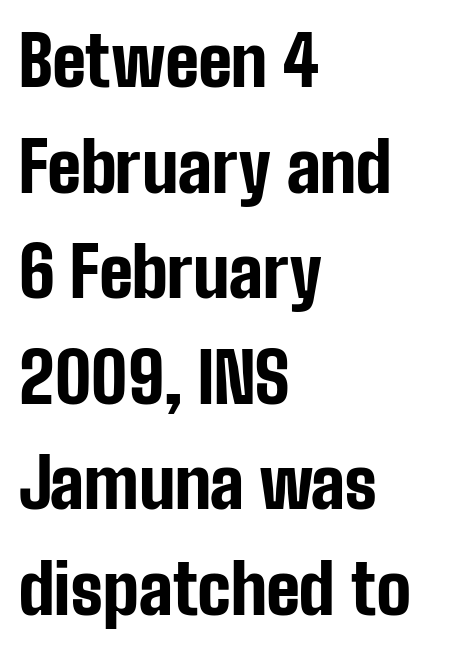
{"serif": "no", "italic": "no", "bold": "yes", "weight": "bold", "width": "condensed", "stroke_contrast": "low", "x_height": "medium", "monospaced": "no", "underline": "no", "align": "left", "line_spacing": "normal", "line_spacing_ratio": 1.53, "letter_spacing": "normal", "letter_spacing_em": 0.0, "glyph_px": 69}
